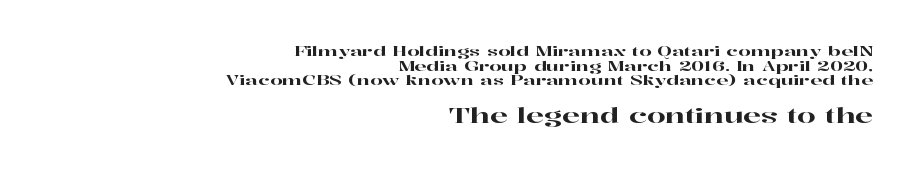
A roman cut, with each character standing at attention. Standard letterfit; no display-style spreading of the glyphs. The area under the type is left untouched. If you drew a ruler down the right edge, every line would touch it. Type size steps up from the first block to the second. Leading: reduced.
